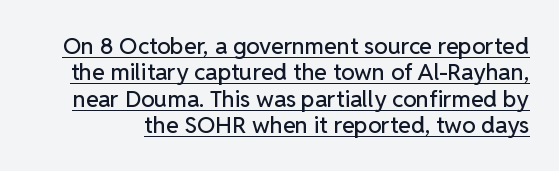
Q: Is the text italic (slanted)? A: No, it is upright.
Q: Is the text underlined? A: Yes.
Q: Is the spacing between letters normal or unusually wide? A: Normal.
Q: Is the spacing between lines tight, normal or loose? A: Tight.
